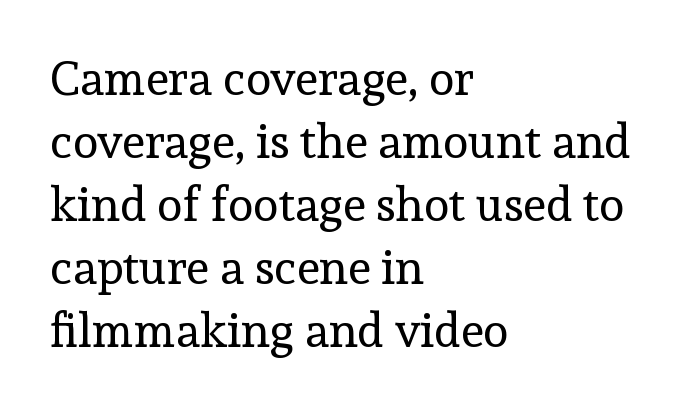
Q: Is the text bold? A: No.
Q: Is the text italic (slanted)? A: No, it is upright.
Q: Is the typeface a serif or a sans-serif typeface? A: Serif.
Q: Is the text underlined? A: No.
Q: How is the paragraph aligned? A: Left-aligned.
Q: Is the spacing between letters normal or unusually wide? A: Normal.
Q: Is the spacing between lines tight, normal or loose? A: Normal.
Q: Width (condensed, normal, or wide)? A: Normal.
Q: x-height? A: Medium.
Q: Monospaced? A: No.
